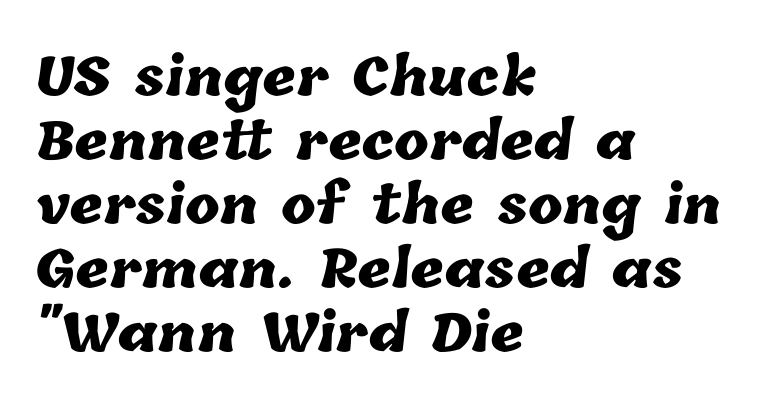
Do the characters align in a grid? No, the font is proportional. Bare-footed words on every line. This rendering leaves character spacing at its baseline value. Emphasis by weight is at full strength: bold. Leftover space on each line is placed entirely after the last word.
